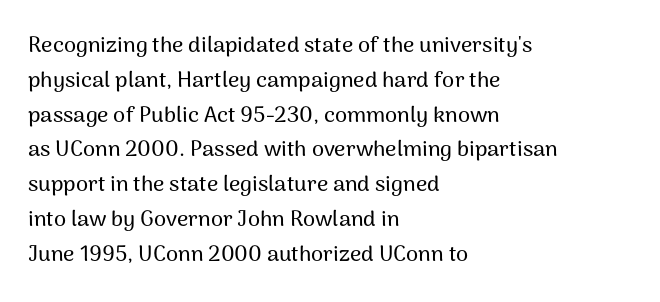
{"italic": "no", "underline": "no", "align": "left", "line_spacing": "normal", "line_spacing_ratio": 1.58, "letter_spacing": "normal", "letter_spacing_em": 0.0, "glyph_px": 22}
